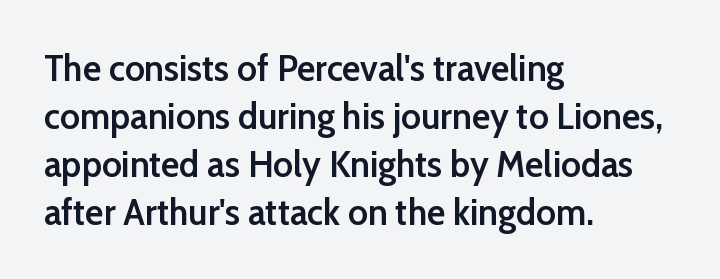
Q: Is the text bold? A: Semi-bold.
Q: Is the text italic (slanted)? A: No, it is upright.
Q: Is the typeface a serif or a sans-serif typeface? A: Sans-serif.
Q: Is the text underlined? A: No.
Q: How is the paragraph aligned? A: Left-aligned.
Q: Is the spacing between letters normal or unusually wide? A: Normal.
Q: Is the spacing between lines tight, normal or loose? A: Normal.
Q: Width (condensed, normal, or wide)? A: Normal.
Q: Stroke contrast? A: Low.
Q: x-height? A: Medium.
Q: Monospaced? A: No.
